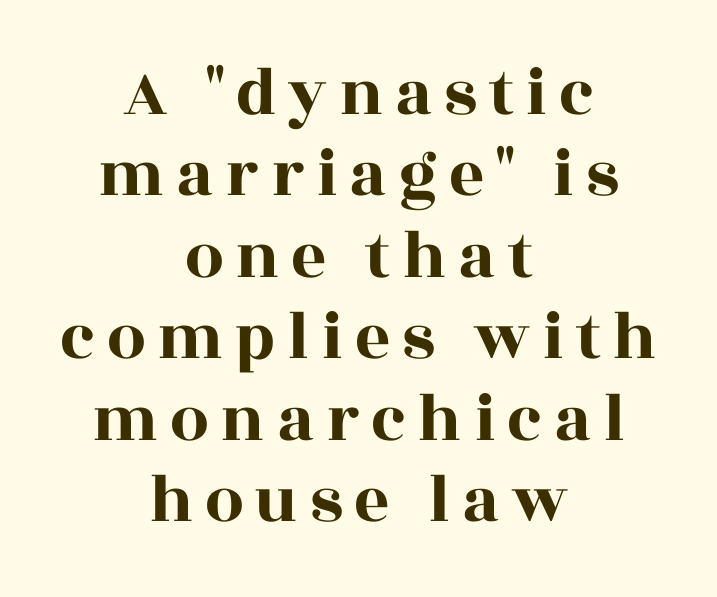
The image shows 69 px wide serif type, upright; set centered, line spacing 1.18x, not underlined; a large x-height.
